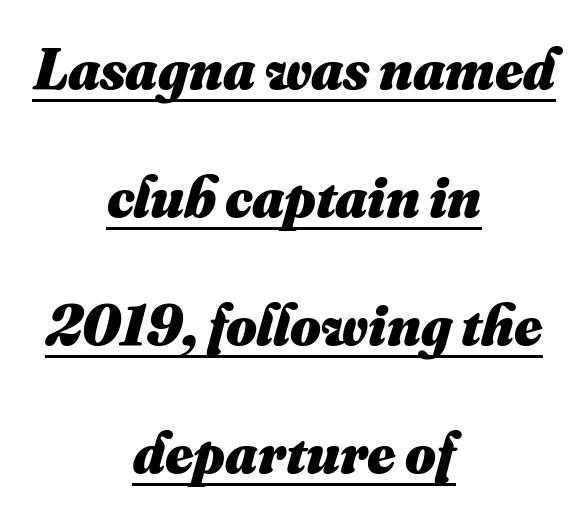
The image shows 59 px heavy type; set centered, loose line spacing (2.17x), normal letter spacing, underlined; medium stroke contrast and a small x-height.
